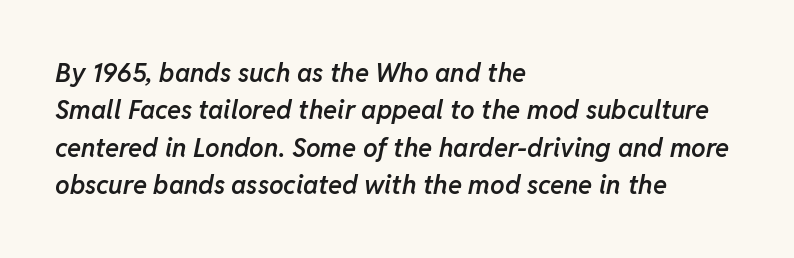
Q: Is the text bold? A: Semi-bold.
Q: Is the text italic (slanted)? A: Yes, it leans right by about 11 degrees.
Q: Is the text underlined? A: No.
Q: How is the paragraph aligned? A: Left-aligned.
Q: Is the spacing between letters normal or unusually wide? A: Normal.
Q: Is the spacing between lines tight, normal or loose? A: Normal.
